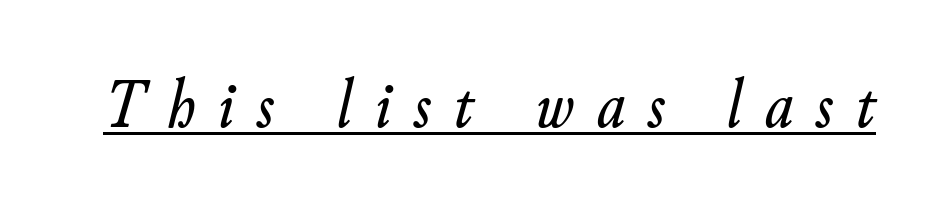
The image shows 69 px text type, italic (leaning right); set unusually wide letter spacing (+0.33 em), underlined; low stroke contrast and a small x-height.
